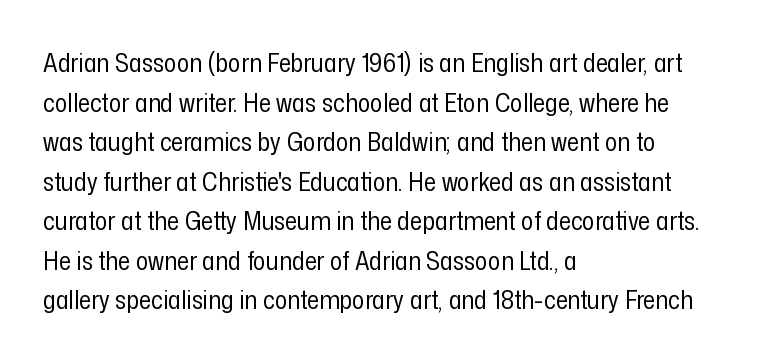
{"italic": "no", "bold": "no", "underline": "no", "align": "left", "line_spacing": "normal", "line_spacing_ratio": 1.52, "letter_spacing": "normal", "letter_spacing_em": 0.0, "glyph_px": 26}
